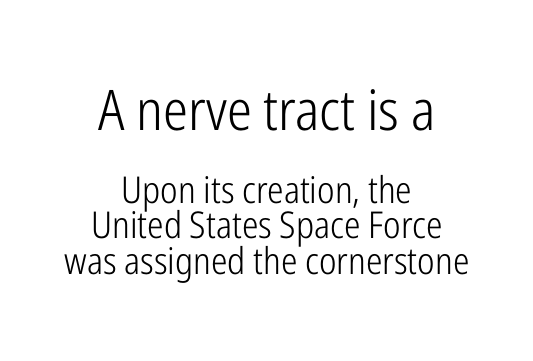
Q: Is the text bold? A: No.
Q: Is the text italic (slanted)? A: No, it is upright.
Q: Is the typeface a serif or a sans-serif typeface? A: Sans-serif.
Q: Is the text underlined? A: No.
Q: How is the paragraph aligned? A: Centered.
Q: Is the spacing between letters normal or unusually wide? A: Normal.
Q: Is the spacing between lines tight, normal or loose? A: Tight.
Q: Which block of text is set in a larger size, the first (top) or the second (bottom)? A: The first (top) one.
Q: Width (condensed, normal, or wide)? A: Condensed.
Q: Stroke contrast? A: Low.
Q: x-height? A: Medium.
Q: Monospaced? A: No.
